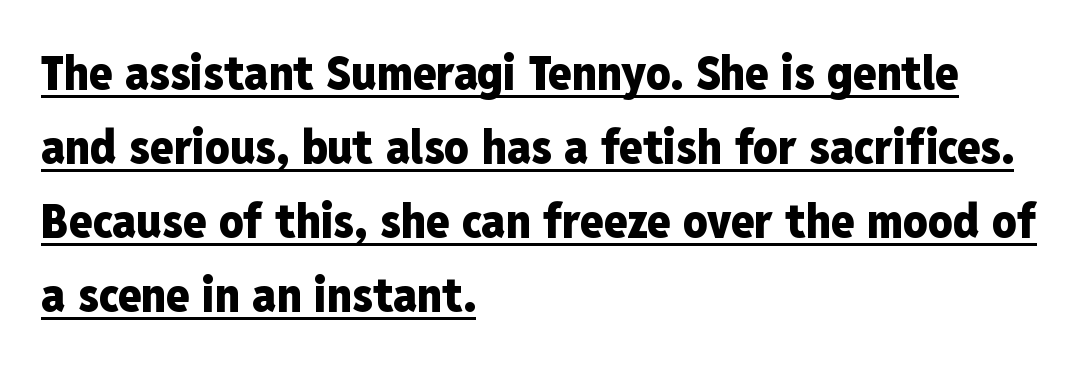
{"serif": "no", "italic": "no", "bold": "yes", "weight": "heavy", "width": "condensed", "stroke_contrast": "low", "x_height": "medium", "monospaced": "no", "underline": "yes", "align": "left", "line_spacing": "normal", "line_spacing_ratio": 1.54, "letter_spacing": "normal", "letter_spacing_em": 0.0, "glyph_px": 48}
